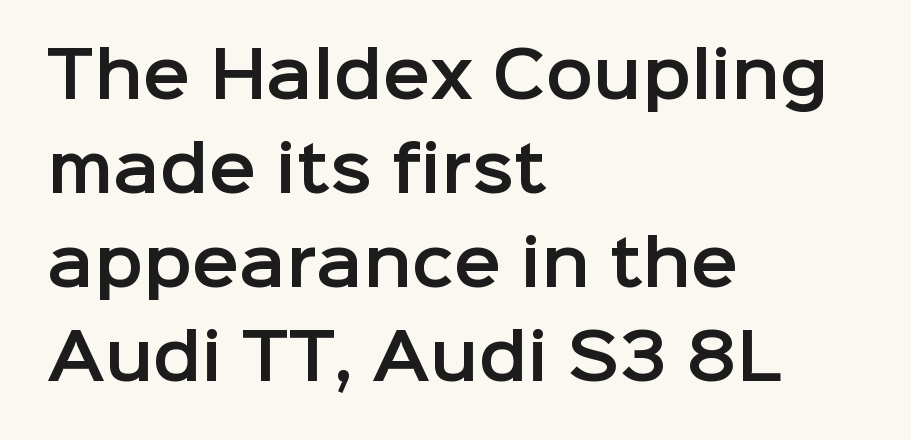
Q: Is the text italic (slanted)? A: No, it is upright.
Q: Is the typeface a serif or a sans-serif typeface? A: Sans-serif.
Q: Is the text underlined? A: No.
Q: How is the paragraph aligned? A: Left-aligned.
Q: Is the spacing between letters normal or unusually wide? A: Normal.
Q: Is the spacing between lines tight, normal or loose? A: Normal.
Q: Width (condensed, normal, or wide)? A: Normal.
Q: Stroke contrast? A: Low.
Q: x-height? A: Medium.
Q: Monospaced? A: No.
